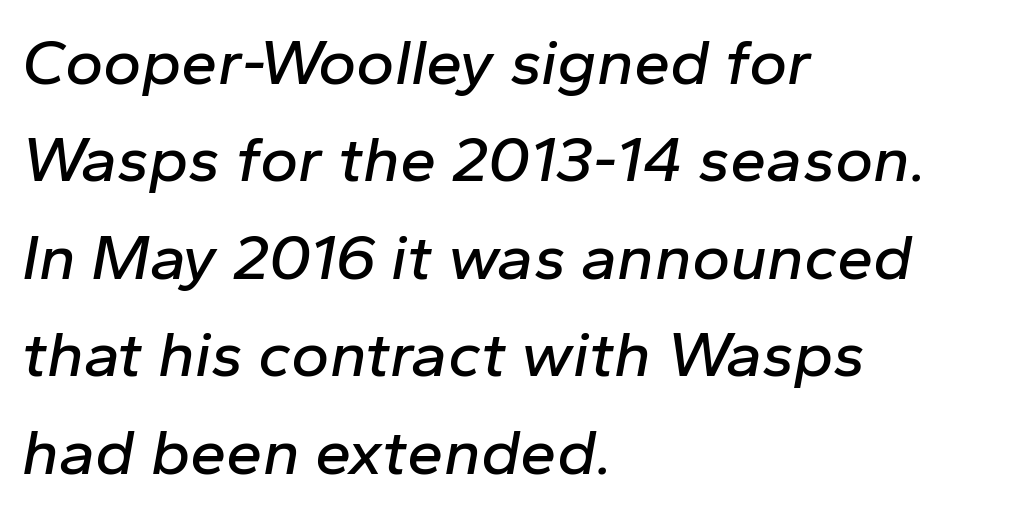
The image shows 65 px text type, italic (leaning right); set left-aligned, normal line spacing (1.5x), normal letter spacing, not underlined; low stroke contrast and a medium x-height.
